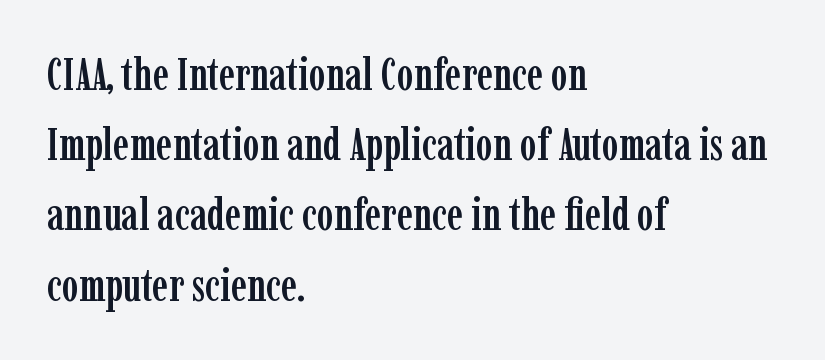
{"serif": "yes", "italic": "no", "width": "condensed", "stroke_contrast": "low", "x_height": "medium", "monospaced": "no", "underline": "no", "align": "left", "line_spacing": "normal", "line_spacing_ratio": 1.56, "letter_spacing": "normal", "letter_spacing_em": 0.0, "glyph_px": 45}
